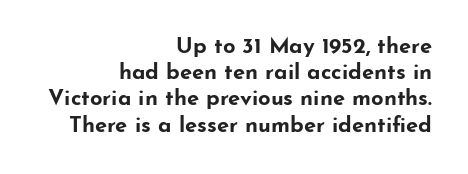
The words here are not underlined. The font is running at its bold setting. Upright lettering throughout. Right-aligned paragraph, ragged on the left. The tracking reads as untouched default to a designer's eye.
